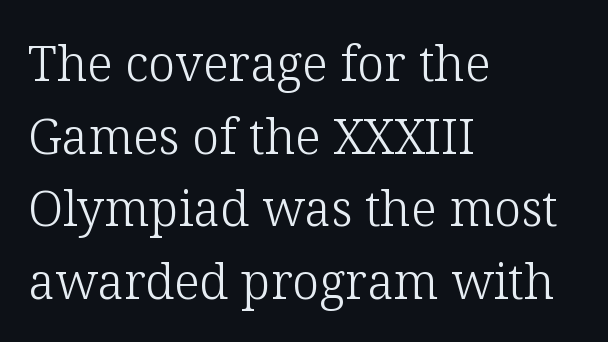
Q: Is the text bold? A: No.
Q: Is the text italic (slanted)? A: No, it is upright.
Q: Is the typeface a serif or a sans-serif typeface? A: Serif.
Q: Is the text underlined? A: No.
Q: How is the paragraph aligned? A: Left-aligned.
Q: Is the spacing between letters normal or unusually wide? A: Normal.
Q: Is the spacing between lines tight, normal or loose? A: Normal.
Q: Width (condensed, normal, or wide)? A: Normal.
Q: Stroke contrast? A: Low.
Q: x-height? A: Medium.
Q: Monospaced? A: No.
